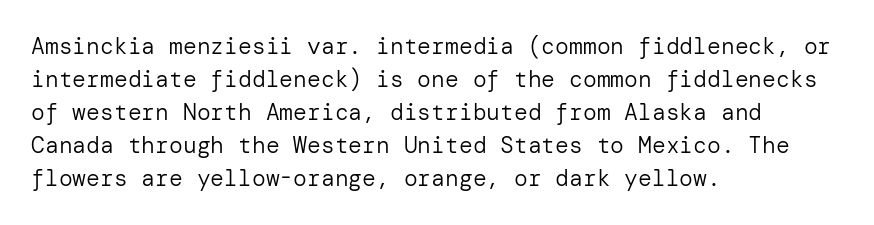
The image shows 23 px text type, upright; set left-aligned, normal line spacing (1.43x), normal letter spacing, not underlined.
